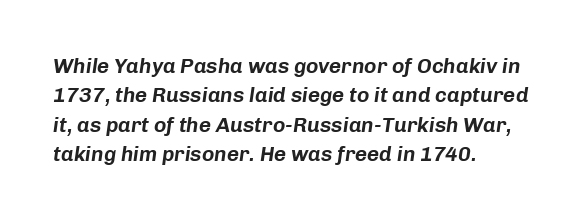
Plain, unruled lines of type. These lines stack with their left ends in a neat column. The leading is moderate, giving the passage an even texture. There is no visible air inserted between adjacent glyphs. Every character sits at an angle, as italics do.
